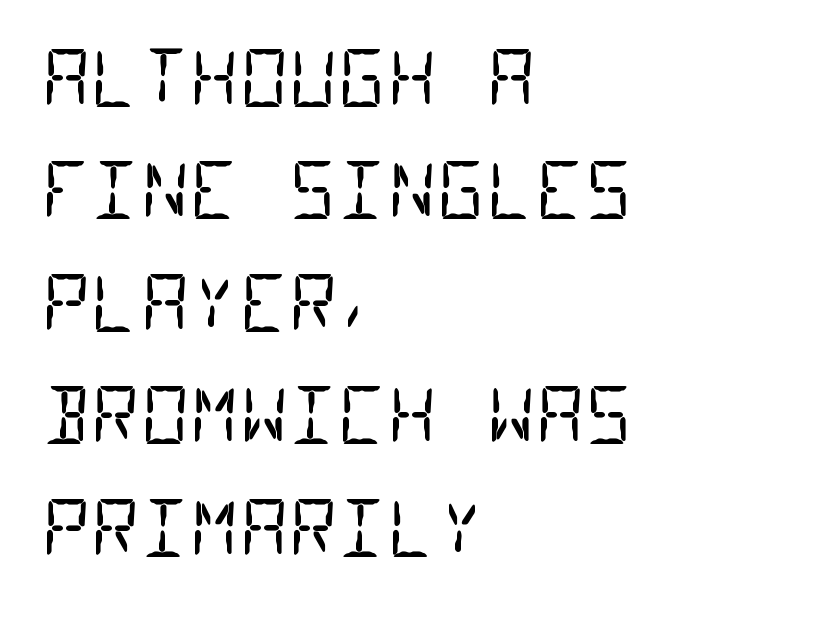
The characters display no serif detailing; their extremities are plain. Stroke mass is kept to a normal reading level or below. The string is rendered with underlining switched off. You could call the tracking neutral — neither tight nor loose.
